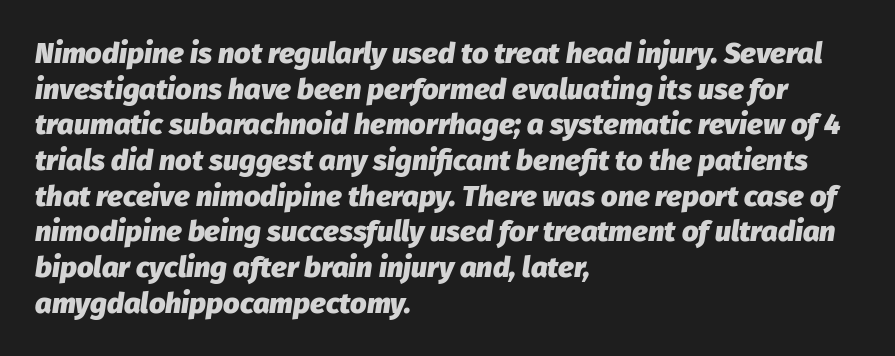
{"italic": "yes", "lean": "right", "slant_degrees": 8, "bold": "yes", "weight": "heavy", "width": "normal", "stroke_contrast": "low", "x_height": "medium", "monospaced": "no", "underline": "no", "align": "left", "line_spacing_ratio": 1.23, "letter_spacing": "normal", "letter_spacing_em": 0.0, "glyph_px": 29}
